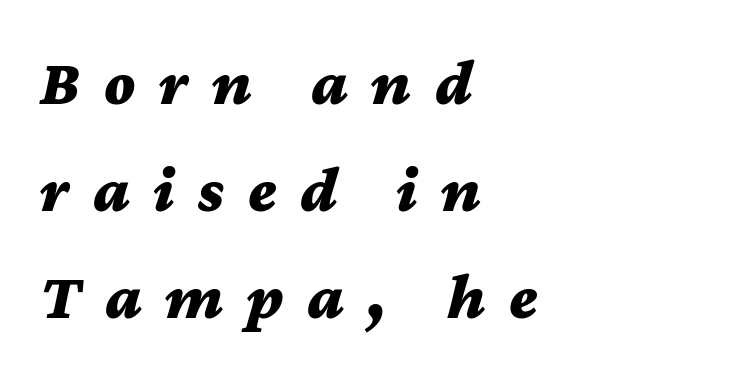
The paragraph shown leans on its left margin. If you drew a line through each stem, it would be angled. These lines carry a lot of weight — the face is fully bold. Evenly set lines give the paragraph a standard silhouette. Here the designer chose a conventional face with non-uniform glyph widths.
